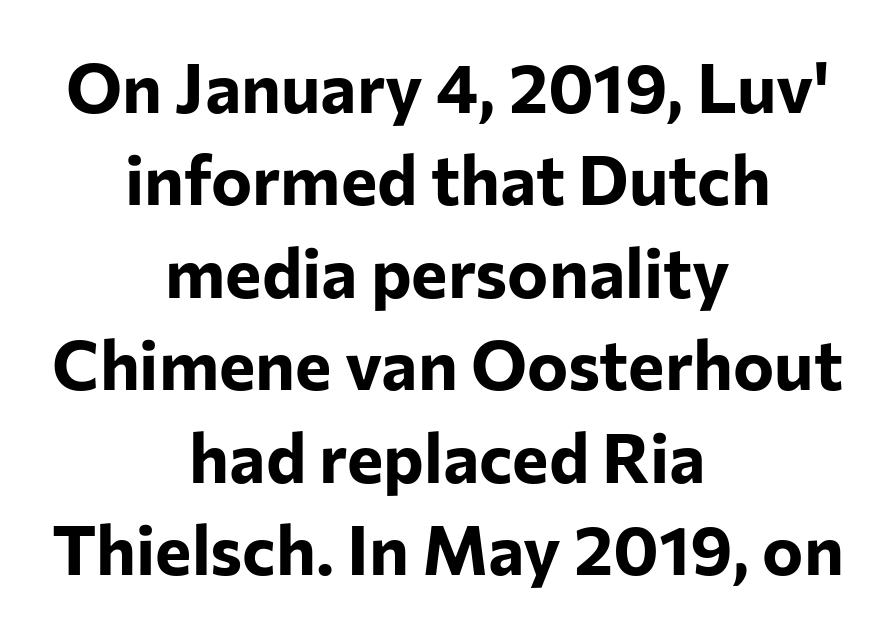
If you measured baseline to baseline, you'd find a middling distance. Regarding serifs, this sample does without them. Its strokes are broad and dark, the hallmark of bold type. Notice how the stems are strictly vertical — no italics here. Varying glyph widths throughout — classic text-font behaviour. In CSS terms this would be text-align: center.
